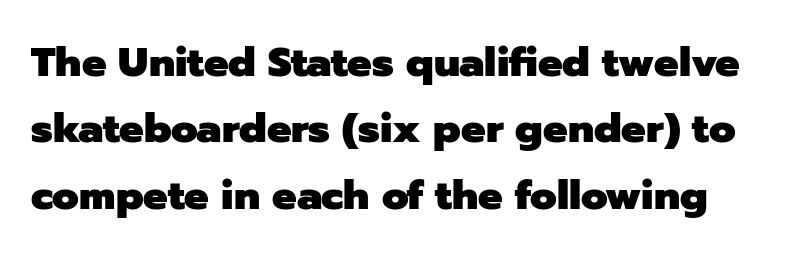
Character widths vary here, with narrow letters taking less room than wide ones. Letter spacing: default. The letters carry no serifs — their stems end cleanly without finishing strokes. Normally led — the rows are evenly, conventionally spaced. Notice how the stems are strictly vertical — no italics here. Quick note: underline off.
